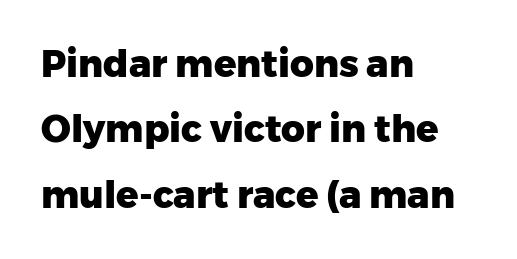
Underline: absent. Letterform terminals end flat and unadorned throughout the passage. Note the varied advance widths — an 'i' is clearly narrower than an 'm'. Does extra space separate the letters? No, they use regular spacing. Caption: bold face, heavy strokes.
